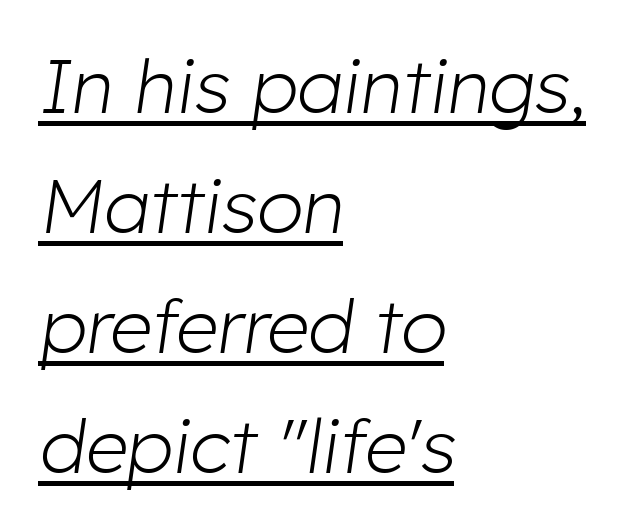
The image shows 75 px light type, italic (leaning right); set left-aligned, normal line spacing (1.6x), normal letter spacing, underlined; low stroke contrast and a medium x-height.
